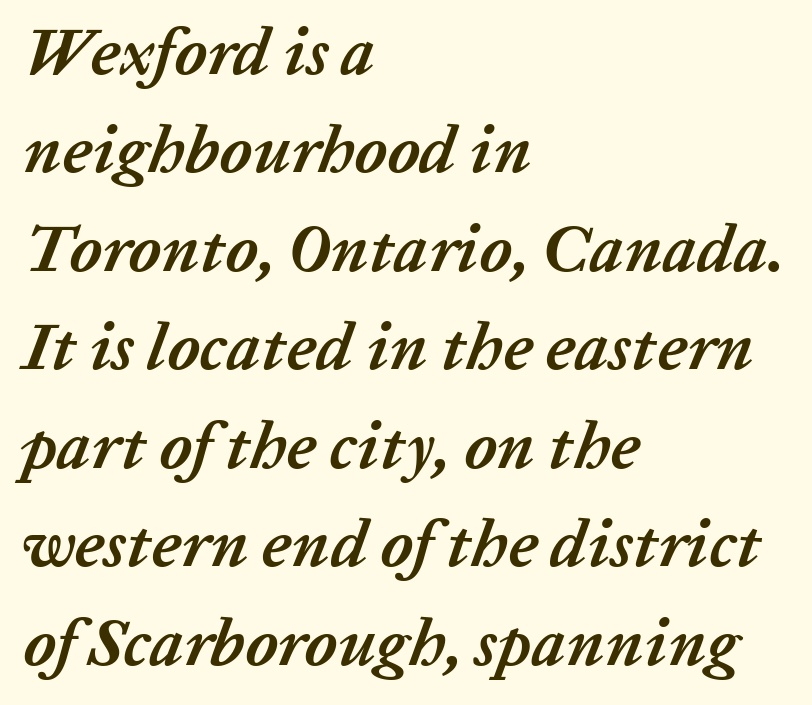
Q: Is the text bold? A: Yes.
Q: Is the text italic (slanted)? A: Yes, it leans right by about 20 degrees.
Q: Is the text underlined? A: No.
Q: How is the paragraph aligned? A: Left-aligned.
Q: Is the spacing between letters normal or unusually wide? A: Normal.
Q: Is the spacing between lines tight, normal or loose? A: Normal.
Q: Width (condensed, normal, or wide)? A: Normal.
Q: Stroke contrast? A: Low.
Q: x-height? A: Medium.
Q: Monospaced? A: No.
